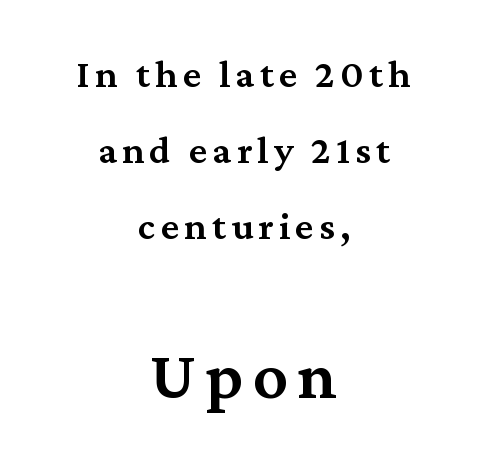
{"serif": "yes", "italic": "no", "bold": "semi", "weight": "semibold", "width": "normal", "stroke_contrast": "medium", "x_height": "medium", "monospaced": "no", "underline": "no", "align": "center", "line_spacing": "loose", "line_spacing_ratio": 1.9, "larger_block": "second", "size_ratio": 1.75, "glyph_px": 70}
